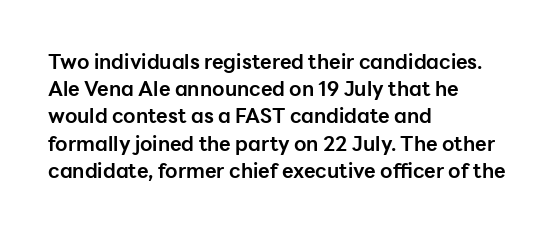
{"italic": "no", "bold": "yes", "underline": "no", "align": "left", "line_spacing": "normal", "line_spacing_ratio": 1.36, "letter_spacing": "normal", "letter_spacing_em": 0.0, "glyph_px": 20}
